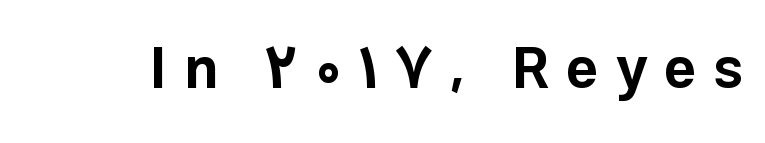
The tracking reads as deliberately expanded to a designer's eye. The face used here is proportionally spaced, like ordinary book or web type. Beneath every word, the page is bare. Unlike italic type, these characters show no tilt at all. As a designer I'd log this as weight 700, bold. The characters display no serif detailing; their extremities are plain.
